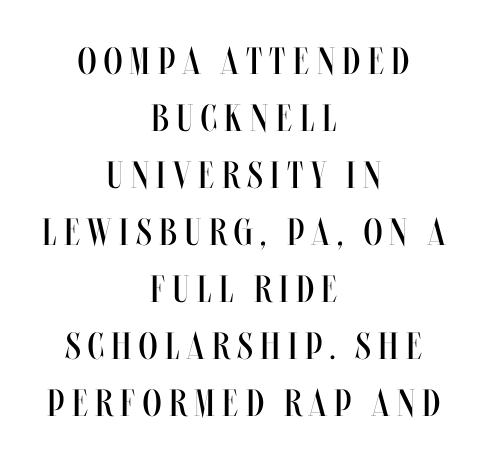
{"italic": "no", "bold": "no", "weight": "regular", "width": "condensed", "stroke_contrast": "medium", "x_height": "large", "monospaced": "no", "underline": "no", "align": "center", "line_spacing": "normal", "line_spacing_ratio": 1.5, "letter_spacing": "wide", "letter_spacing_em": 0.2, "glyph_px": 38}
